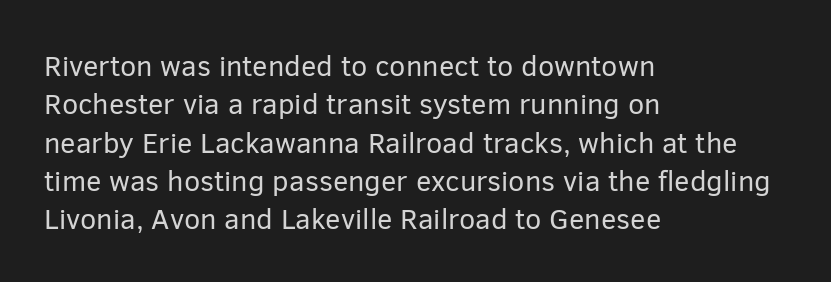
Q: Is the text bold? A: No.
Q: Is the text italic (slanted)? A: No, it is upright.
Q: Is the typeface a serif or a sans-serif typeface? A: Sans-serif.
Q: Is the text underlined? A: No.
Q: How is the paragraph aligned? A: Left-aligned.
Q: Is the spacing between letters normal or unusually wide? A: Normal.
Q: Is the spacing between lines tight, normal or loose? A: Normal.
Q: Width (condensed, normal, or wide)? A: Normal.
Q: Stroke contrast? A: Low.
Q: x-height? A: Medium.
Q: Monospaced? A: No.
